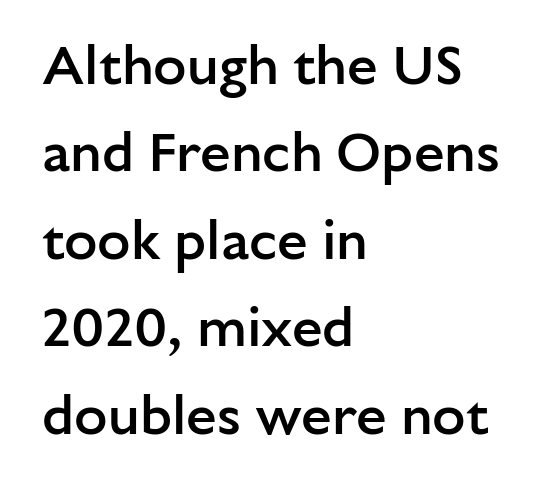
Q: Is the text bold? A: Semi-bold.
Q: Is the text italic (slanted)? A: No, it is upright.
Q: Is the typeface a serif or a sans-serif typeface? A: Sans-serif.
Q: Is the text underlined? A: No.
Q: How is the paragraph aligned? A: Left-aligned.
Q: Is the spacing between letters normal or unusually wide? A: Normal.
Q: Is the spacing between lines tight, normal or loose? A: Normal.
Q: Width (condensed, normal, or wide)? A: Normal.
Q: Stroke contrast? A: Low.
Q: x-height? A: Medium.
Q: Monospaced? A: No.
